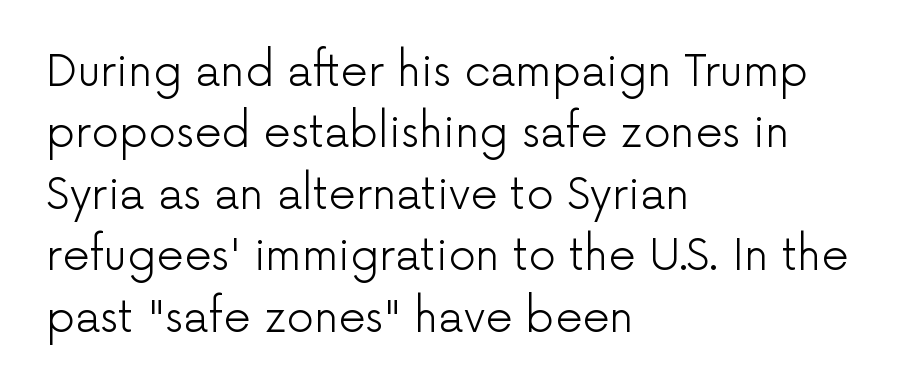
The passage shown is typeset with a sans-serif family. Students, note that the glyphs here touch the page at normal intervals. A normal amount of white space separates one row of letters from the next. Weight class: somewhere from thin through regular. Descenders hang freely into open space. Proportional: the letters do not fall into vertical columns.
